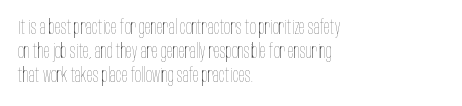
Tall strokes in this sample are plumb rather than angled. Decoration check: the copy has no underline. Words appear dense and cohesive because spacing is normal. The typesetter chose a ragged-right arrangement here.
